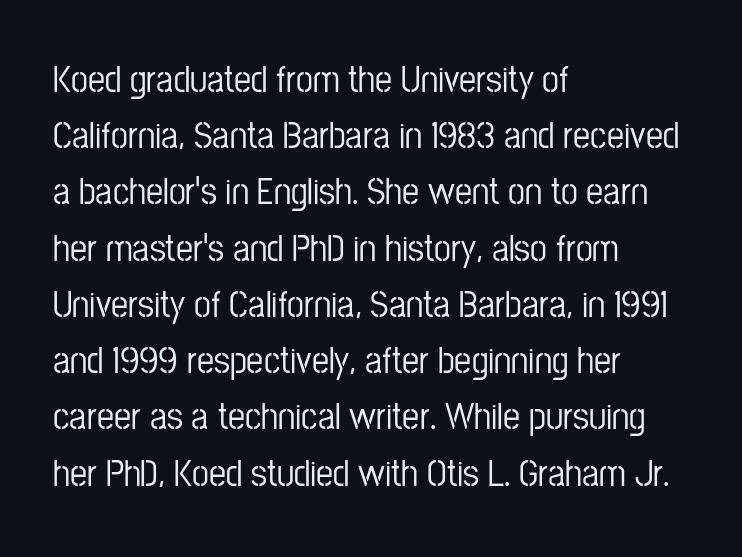
Q: Is the text italic (slanted)? A: No, it is upright.
Q: Is the typeface a serif or a sans-serif typeface? A: Sans-serif.
Q: Is the text underlined? A: No.
Q: How is the paragraph aligned? A: Left-aligned.
Q: Is the spacing between letters normal or unusually wide? A: Normal.
Q: Is the spacing between lines tight, normal or loose? A: Normal.
Q: Width (condensed, normal, or wide)? A: Condensed.
Q: Stroke contrast? A: Low.
Q: x-height? A: Medium.
Q: Monospaced? A: No.
